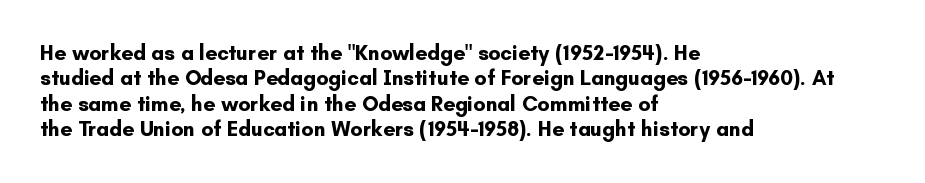
The image shows 21 px bold type, upright; set left-aligned, line spacing 1.21x, normal letter spacing, not underlined.
